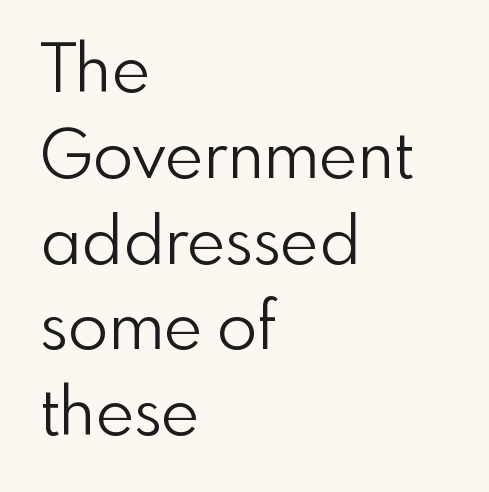
{"serif": "no", "italic": "no", "bold": "no", "weight": "light", "width": "normal", "x_height": "small", "monospaced": "no", "underline": "no", "align": "left", "line_spacing": "normal", "line_spacing_ratio": 1.3, "letter_spacing": "normal", "letter_spacing_em": 0.0, "glyph_px": 66}
